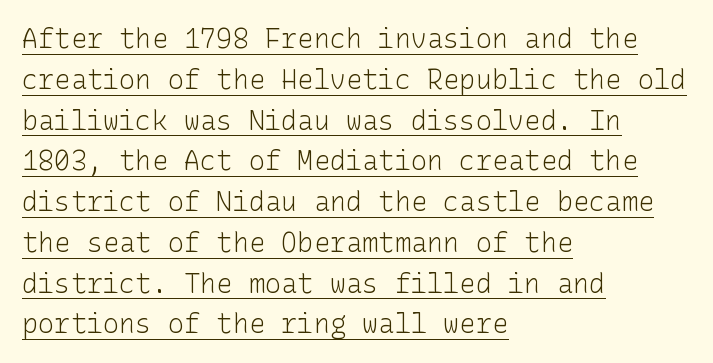
{"italic": "no", "bold": "no", "underline": "yes", "align": "left", "line_spacing": "normal", "line_spacing_ratio": 1.51, "letter_spacing": "normal", "letter_spacing_em": 0.0, "glyph_px": 27}
